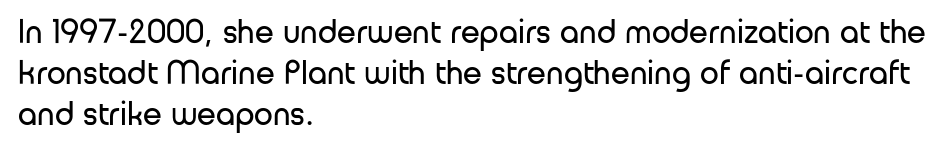
The image shows 34 px regular-weight sans-serif type, upright; set left-aligned, line spacing 1.21x, normal letter spacing, not underlined; low stroke contrast and a medium x-height.
